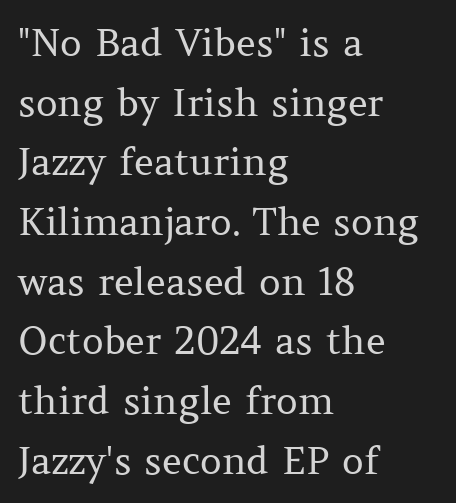
{"serif": "yes", "italic": "no", "bold": "no", "weight": "regular", "width": "normal", "stroke_contrast": "medium", "x_height": "medium", "monospaced": "no", "underline": "no", "align": "left", "line_spacing": "normal", "line_spacing_ratio": 1.57, "letter_spacing": "normal", "letter_spacing_em": 0.0, "glyph_px": 38}
